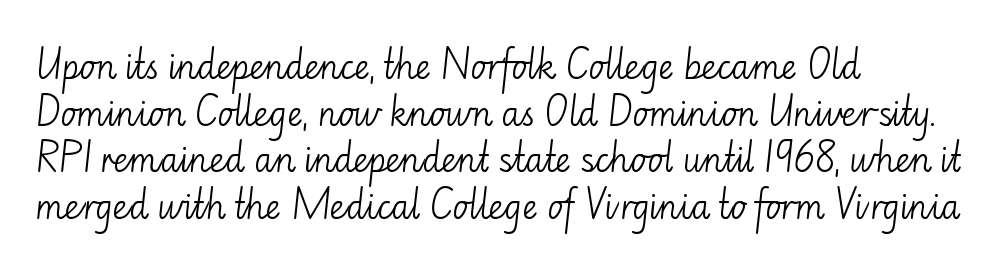
Q: Is the text bold? A: No.
Q: Is the text italic (slanted)? A: Yes.
Q: Is the typeface a serif or a sans-serif typeface? A: Sans-serif.
Q: Is the text underlined? A: No.
Q: How is the paragraph aligned? A: Left-aligned.
Q: Is the spacing between letters normal or unusually wide? A: Normal.
Q: Is the spacing between lines tight, normal or loose? A: Normal.
Q: Width (condensed, normal, or wide)? A: Normal.
Q: Stroke contrast? A: Low.
Q: x-height? A: Small.
Q: Monospaced? A: No.
